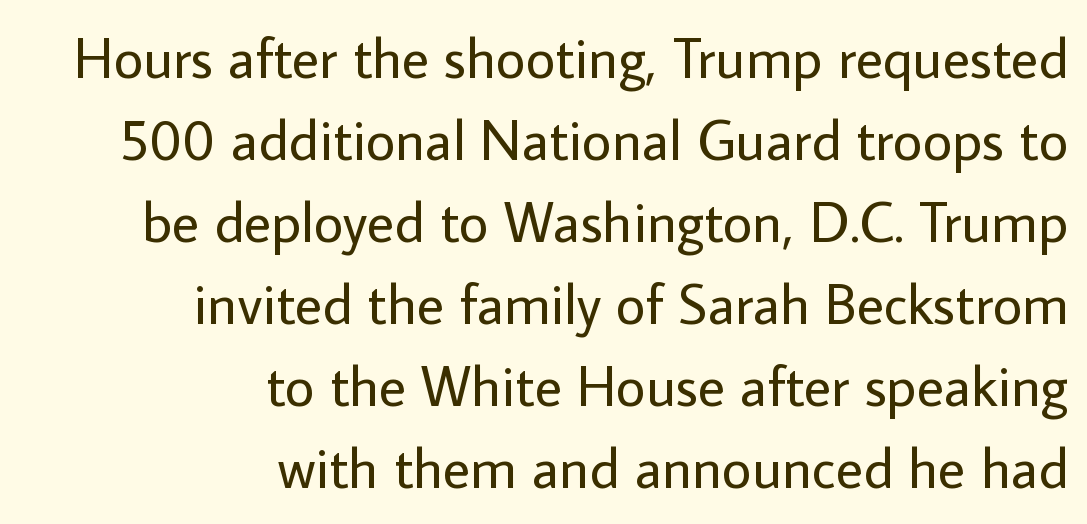
{"serif": "no", "italic": "no", "bold": "no", "weight": "regular", "width": "normal", "stroke_contrast": "low", "x_height": "medium", "monospaced": "no", "underline": "no", "align": "right", "line_spacing": "normal", "line_spacing_ratio": 1.44, "letter_spacing": "normal", "letter_spacing_em": 0.0, "glyph_px": 57}
